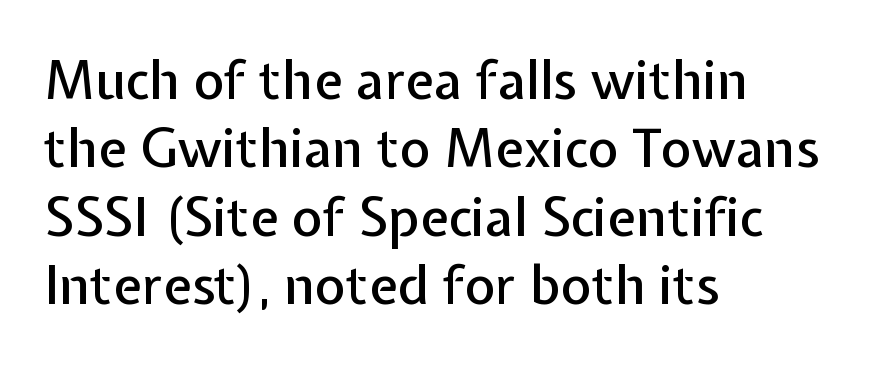
Q: Is the text italic (slanted)? A: No, it is upright.
Q: Is the typeface a serif or a sans-serif typeface? A: Sans-serif.
Q: Is the text underlined? A: No.
Q: How is the paragraph aligned? A: Left-aligned.
Q: Is the spacing between letters normal or unusually wide? A: Normal.
Q: Is the spacing between lines tight, normal or loose? A: Normal.
Q: Width (condensed, normal, or wide)? A: Normal.
Q: Stroke contrast? A: Low.
Q: x-height? A: Medium.
Q: Monospaced? A: No.
